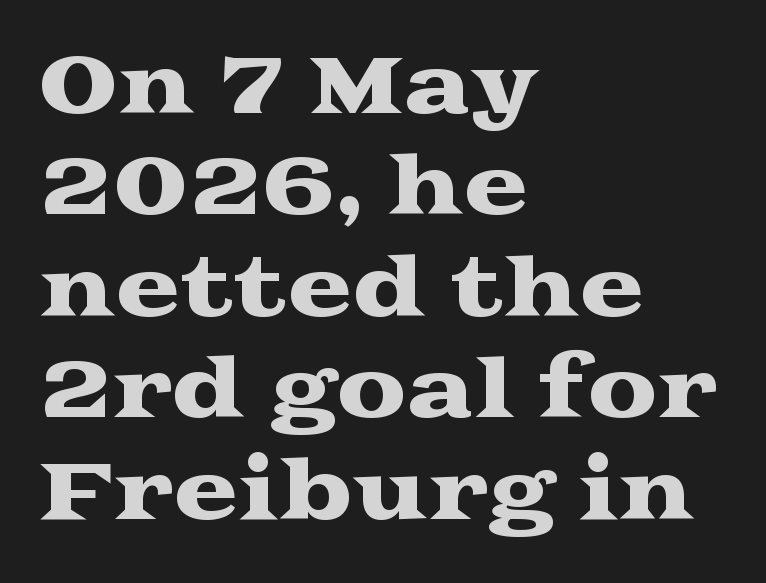
The image shows 78 px wide serif type, upright; set left-aligned, normal line spacing (1.3x), normal letter spacing, not underlined; medium stroke contrast and a medium x-height.
